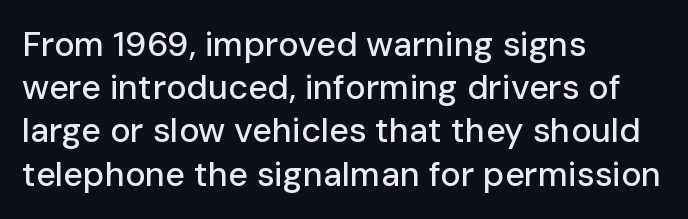
Leading: standard. A typesetter would call this proportional, since set widths differ per character. Just letters on the line, the space beneath them empty. In terms of letterspacing, this is plain default setting. Style check: upright. Are there feet on the stems? There aren't — it's a sans.
